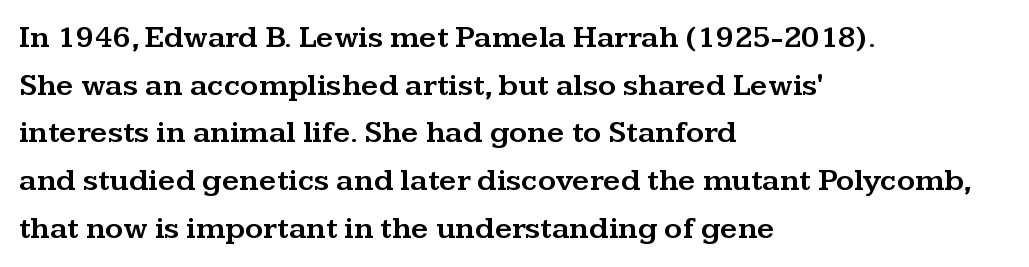
{"serif": "yes", "italic": "no", "width": "wide", "stroke_contrast": "medium", "x_height": "medium", "monospaced": "no", "underline": "no", "align": "left", "line_spacing": "normal", "line_spacing_ratio": 1.54, "letter_spacing": "normal", "letter_spacing_em": 0.0, "glyph_px": 31}
